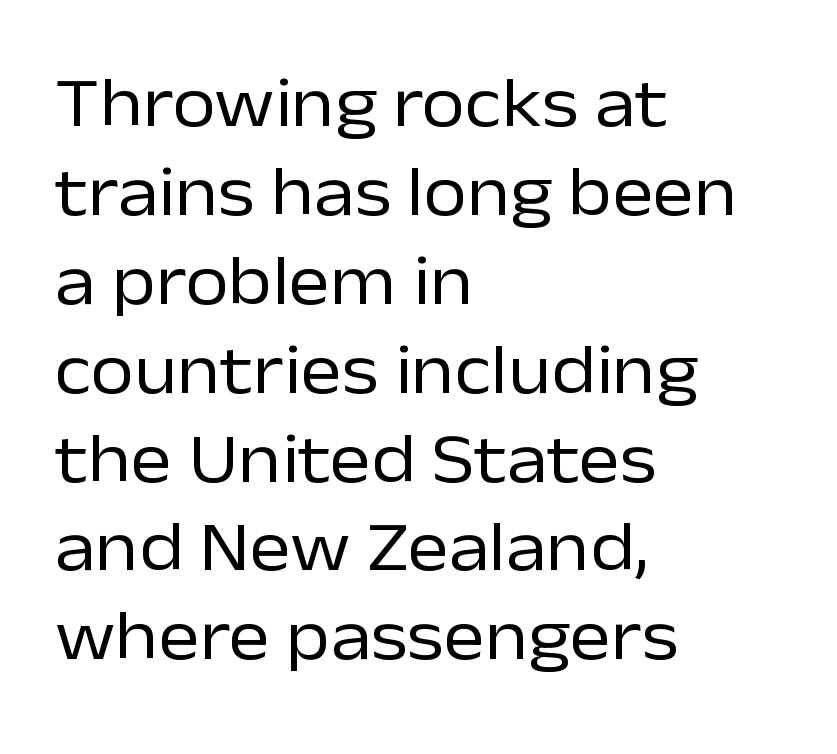
Q: Is the text bold? A: No.
Q: Is the text italic (slanted)? A: No, it is upright.
Q: Is the typeface a serif or a sans-serif typeface? A: Sans-serif.
Q: Is the text underlined? A: No.
Q: How is the paragraph aligned? A: Left-aligned.
Q: Is the spacing between letters normal or unusually wide? A: Normal.
Q: Is the spacing between lines tight, normal or loose? A: Normal.
Q: Width (condensed, normal, or wide)? A: Normal.
Q: Stroke contrast? A: Low.
Q: x-height? A: Medium.
Q: Monospaced? A: No.
